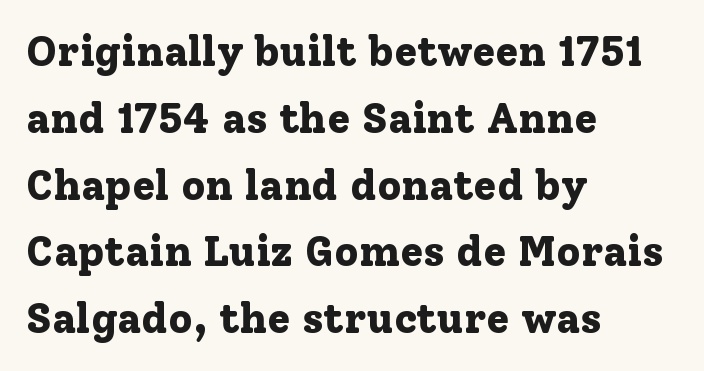
{"serif": "yes", "italic": "no", "bold": "yes", "weight": "bold", "width": "normal", "stroke_contrast": "low", "x_height": "medium", "monospaced": "no", "underline": "no", "align": "left", "line_spacing": "normal", "line_spacing_ratio": 1.59, "letter_spacing": "normal", "letter_spacing_em": 0.0, "glyph_px": 42}
